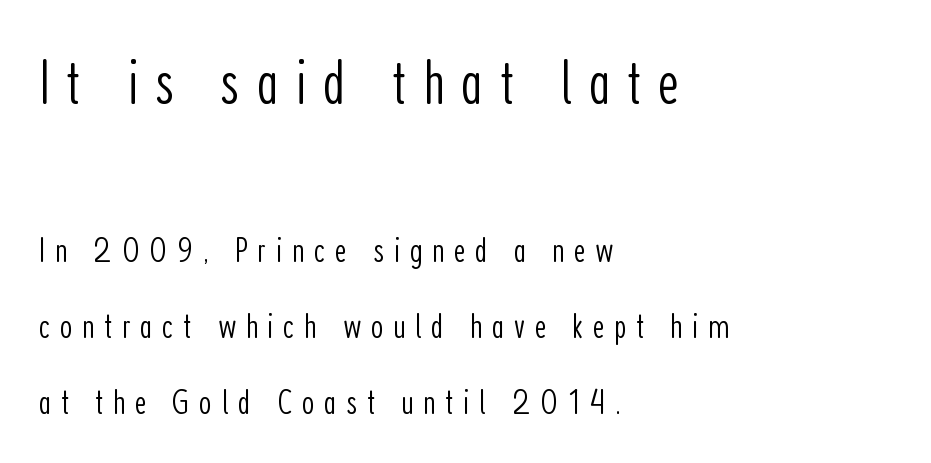
Q: Is the text bold? A: No.
Q: Is the text italic (slanted)? A: No, it is upright.
Q: Is the typeface a serif or a sans-serif typeface? A: Sans-serif.
Q: Is the text underlined? A: No.
Q: How is the paragraph aligned? A: Left-aligned.
Q: Is the spacing between letters normal or unusually wide? A: Unusually wide.
Q: Is the spacing between lines tight, normal or loose? A: Loose.
Q: Which block of text is set in a larger size, the first (top) or the second (bottom)? A: The first (top) one.
Q: Width (condensed, normal, or wide)? A: Condensed.
Q: Stroke contrast? A: Low.
Q: x-height? A: Medium.
Q: Monospaced? A: No.
